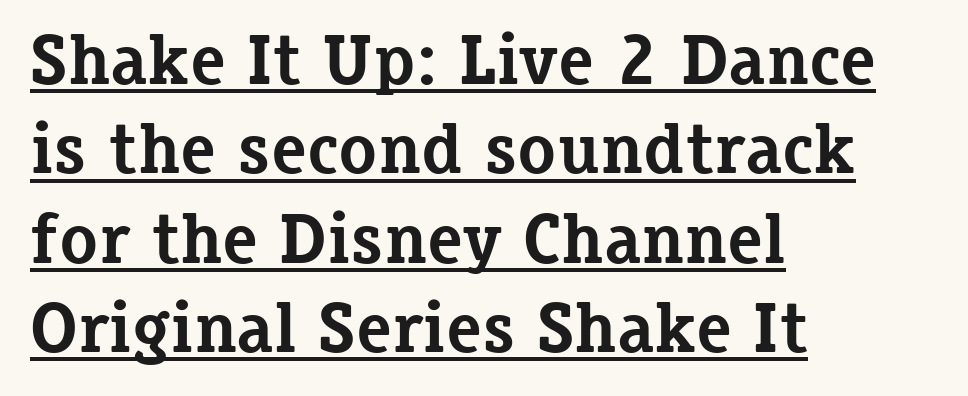
{"serif": "yes", "italic": "no", "bold": "yes", "weight": "bold", "width": "normal", "stroke_contrast": "low", "x_height": "medium", "monospaced": "no", "underline": "yes", "align": "left", "line_spacing": "normal", "line_spacing_ratio": 1.26, "letter_spacing": "normal", "letter_spacing_em": 0.0, "glyph_px": 71}
